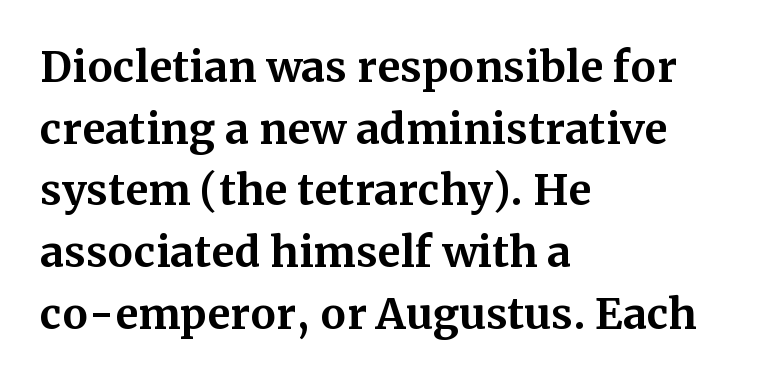
Q: Is the text bold? A: Yes.
Q: Is the text italic (slanted)? A: No, it is upright.
Q: Is the typeface a serif or a sans-serif typeface? A: Serif.
Q: Is the text underlined? A: No.
Q: How is the paragraph aligned? A: Left-aligned.
Q: Is the spacing between letters normal or unusually wide? A: Normal.
Q: Is the spacing between lines tight, normal or loose? A: Normal.
Q: Width (condensed, normal, or wide)? A: Normal.
Q: Stroke contrast? A: Medium.
Q: x-height? A: Medium.
Q: Monospaced? A: No.
